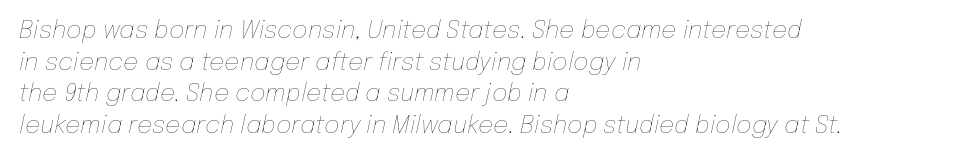
{"italic": "yes", "lean": "right", "slant_degrees": 12, "bold": "no", "underline": "no", "align": "left", "line_spacing": "normal", "line_spacing_ratio": 1.32, "letter_spacing": "normal", "letter_spacing_em": 0.0, "glyph_px": 24}
